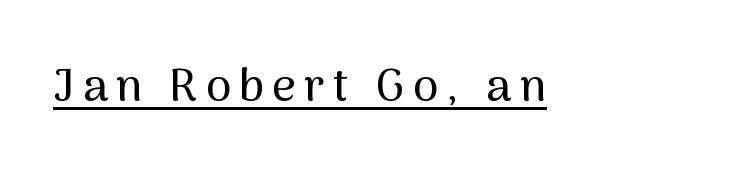
The image shows 46 px sans-serif type, upright; set underlined; medium stroke contrast and a medium x-height.
